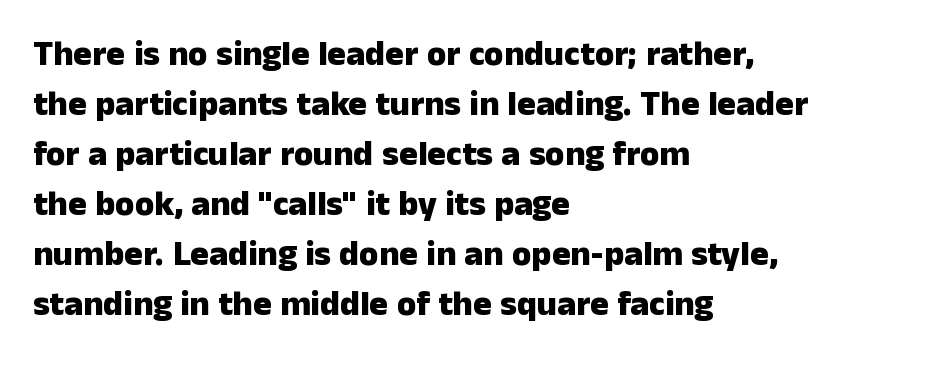
Q: Is the text bold? A: Yes.
Q: Is the text italic (slanted)? A: No, it is upright.
Q: Is the typeface a serif or a sans-serif typeface? A: Sans-serif.
Q: Is the text underlined? A: No.
Q: How is the paragraph aligned? A: Left-aligned.
Q: Is the spacing between letters normal or unusually wide? A: Normal.
Q: Is the spacing between lines tight, normal or loose? A: Normal.
Q: Width (condensed, normal, or wide)? A: Normal.
Q: Stroke contrast? A: Low.
Q: x-height? A: Medium.
Q: Monospaced? A: No.
